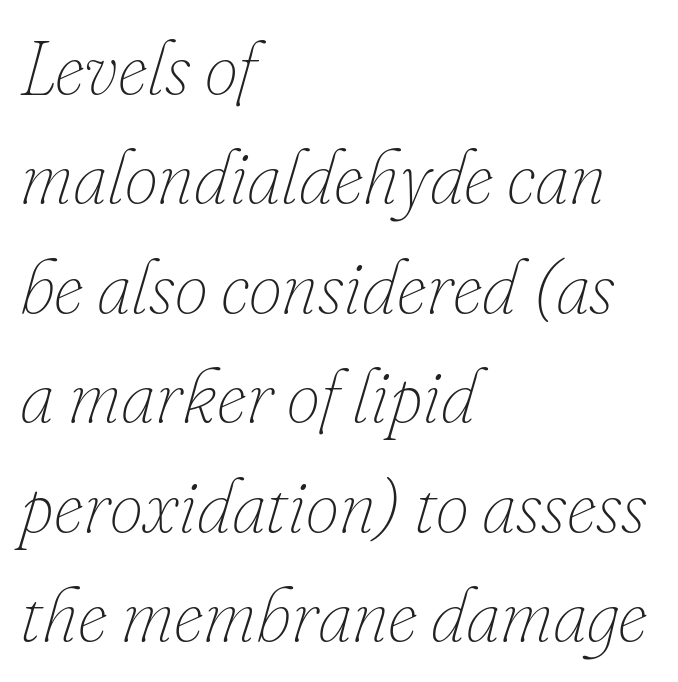
The image shows 75 px thin type, italic (leaning right); set left-aligned, normal line spacing (1.46x), normal letter spacing, not underlined; low stroke contrast and a small x-height.
